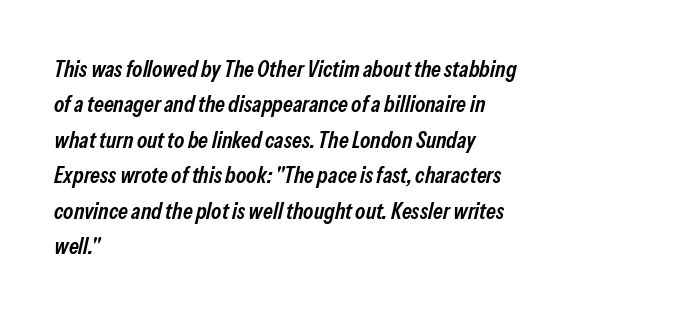
Q: Is the text bold? A: Semi-bold.
Q: Is the text italic (slanted)? A: Yes, it leans right by about 13 degrees.
Q: Is the text underlined? A: No.
Q: How is the paragraph aligned? A: Left-aligned.
Q: Is the spacing between letters normal or unusually wide? A: Normal.
Q: Is the spacing between lines tight, normal or loose? A: Normal.
